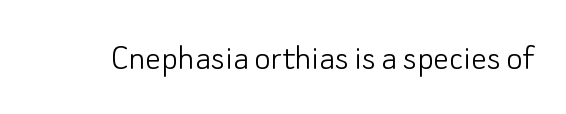
Rule under the text: the space is simply empty. Think of a printed novel: that variable character pitch is what you see here. Is there any slant? The stems are plumb. Each stroke keeps to a modest, everyday thickness or less. Nothing sits at the stroke ends, so this counts as sans-serif.
